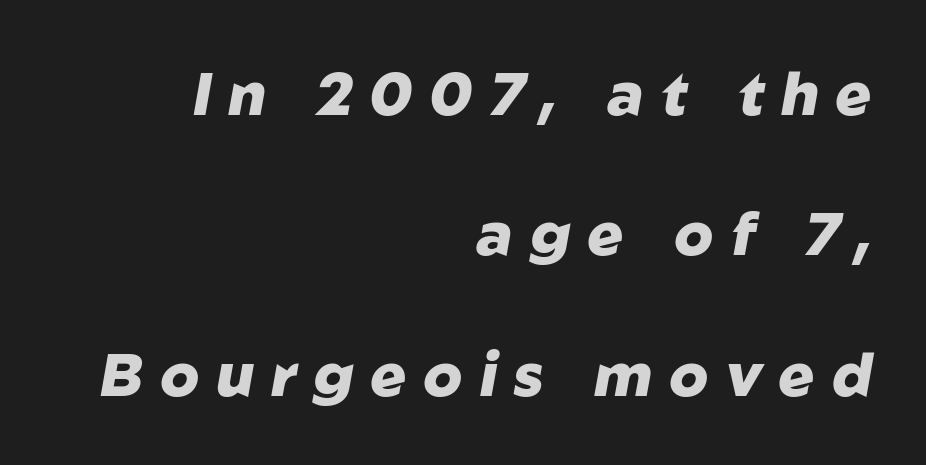
Baseline-to-baseline distance is far greater than the letter height. Emphasis-style slanted type is in use. Looks like regular typesetting: each glyph gets only the width it needs. You could only call the tracking loose — the letters float apart. The text block is weighted toward the right margin, trailing off unevenly leftward. The font is running at its bold setting.
